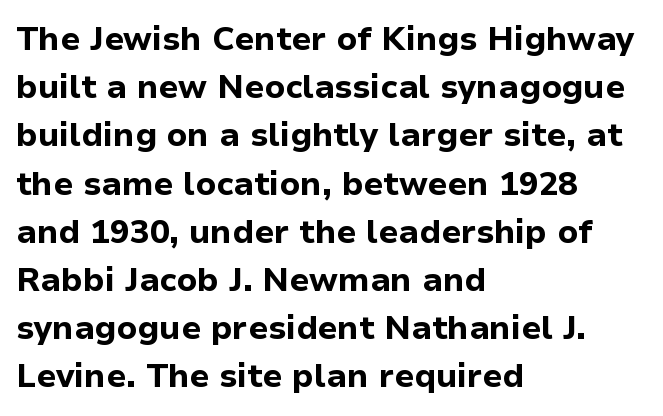
The image shows 33 px bold sans-serif type, upright; set left-aligned, normal line spacing (1.46x), normal letter spacing, not underlined; low stroke contrast and a medium x-height.
